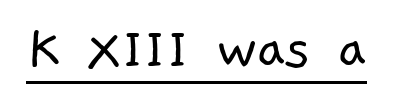
Q: Is the text bold? A: No.
Q: Is the typeface a serif or a sans-serif typeface? A: Sans-serif.
Q: Is the text underlined? A: Yes.
Q: Is the spacing between letters normal or unusually wide? A: Normal.
Q: Width (condensed, normal, or wide)? A: Normal.
Q: Stroke contrast? A: Low.
Q: x-height? A: Medium.
Q: Monospaced? A: No.
